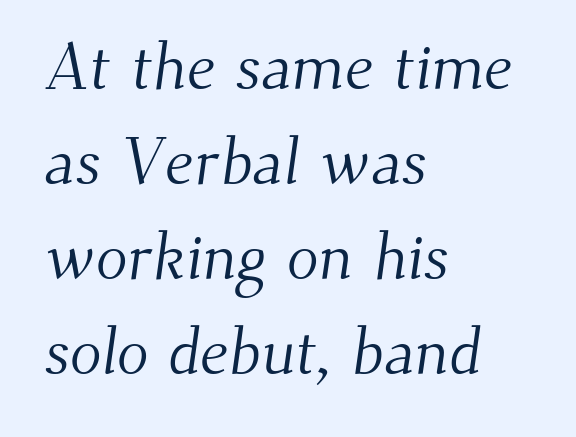
{"serif": "yes", "bold": "no", "weight": "light", "width": "normal", "stroke_contrast": "medium", "x_height": "small", "monospaced": "no", "underline": "no", "align": "left", "line_spacing": "normal", "line_spacing_ratio": 1.44, "letter_spacing": "normal", "letter_spacing_em": 0.0, "glyph_px": 66}
